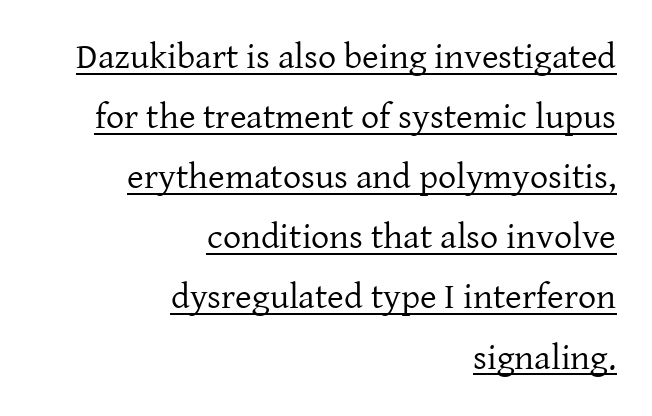
{"serif": "yes", "italic": "no", "bold": "no", "weight": "regular", "width": "normal", "stroke_contrast": "low", "x_height": "medium", "monospaced": "no", "underline": "yes", "align": "right", "line_spacing": "normal", "line_spacing_ratio": 1.67, "letter_spacing": "normal", "letter_spacing_em": 0.0, "glyph_px": 36}
